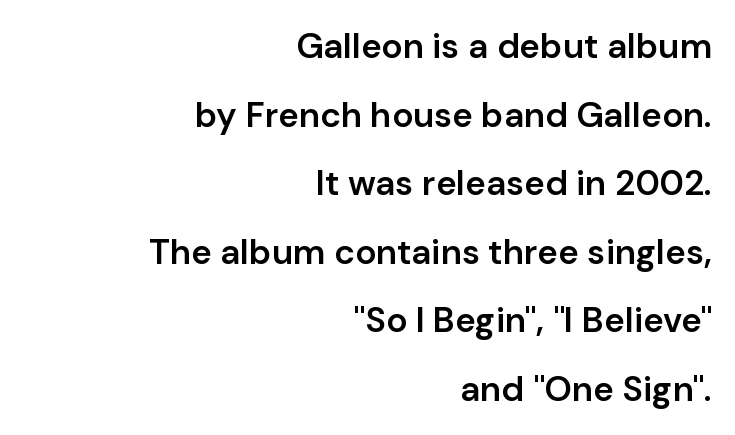
The image shows 35 px semibold sans-serif type, upright; set right-aligned, loose line spacing (1.96x), normal letter spacing, not underlined; low stroke contrast and a medium x-height.
